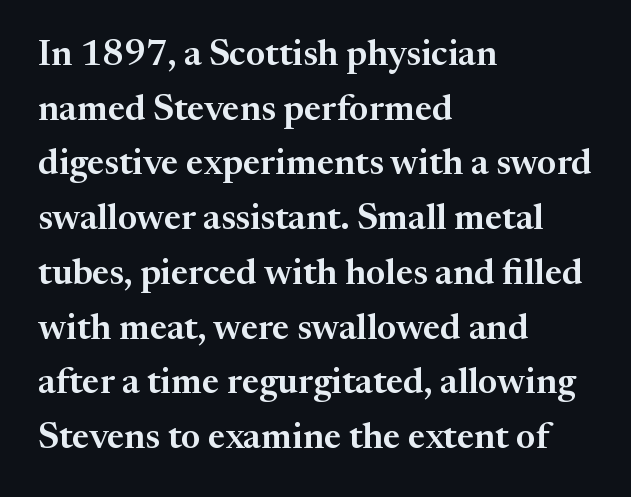
Q: Is the text italic (slanted)? A: No, it is upright.
Q: Is the typeface a serif or a sans-serif typeface? A: Serif.
Q: Is the text underlined? A: No.
Q: How is the paragraph aligned? A: Left-aligned.
Q: Is the spacing between letters normal or unusually wide? A: Normal.
Q: Is the spacing between lines tight, normal or loose? A: Normal.
Q: Width (condensed, normal, or wide)? A: Normal.
Q: Stroke contrast? A: Medium.
Q: x-height? A: Medium.
Q: Monospaced? A: No.
